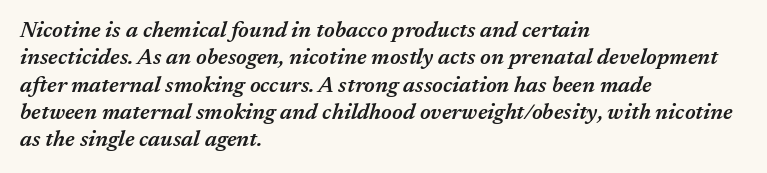
Compared with typical body copy, the letter spacing here is the same. This sample is left-justified, so line endings fall wherever the words run out. Characters are canted at an angle relative to the baseline's perpendicular. The foot of each line stays bare and open.
